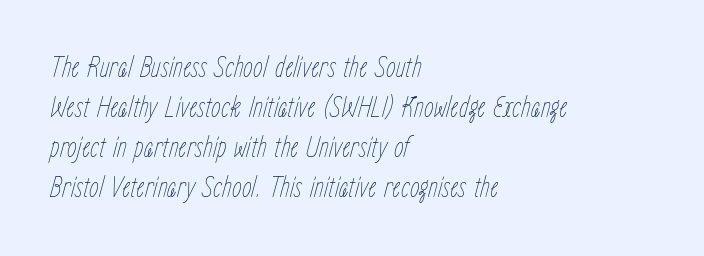
The image shows 31 px thin, condensed type, italic (leaning right); set left-aligned, normal line spacing (1.29x), normal letter spacing, not underlined; low stroke contrast and a medium x-height.
